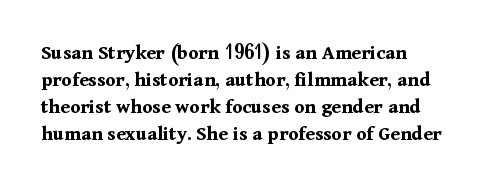
The image shows 21 px bold type, upright; set normal line spacing (1.28x), normal letter spacing, not underlined.
